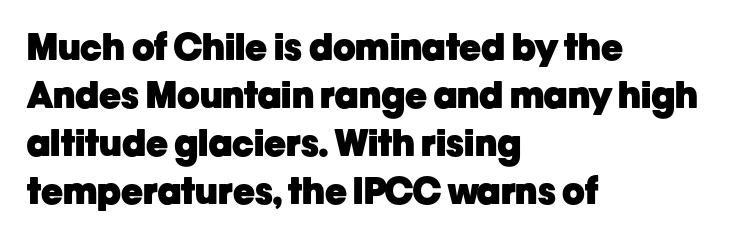
{"serif": "no", "italic": "no", "bold": "yes", "weight": "heavy", "width": "normal", "stroke_contrast": "low", "x_height": "medium", "monospaced": "no", "underline": "no", "align": "left", "line_spacing": "normal", "line_spacing_ratio": 1.3, "letter_spacing": "normal", "letter_spacing_em": 0.0, "glyph_px": 37}
